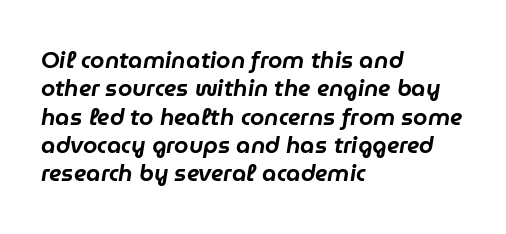
{"italic": "yes", "lean": "right", "slant_degrees": 9, "underline": "no", "align": "left", "line_spacing_ratio": 1.23, "letter_spacing": "normal", "letter_spacing_em": 0.0, "glyph_px": 23}
